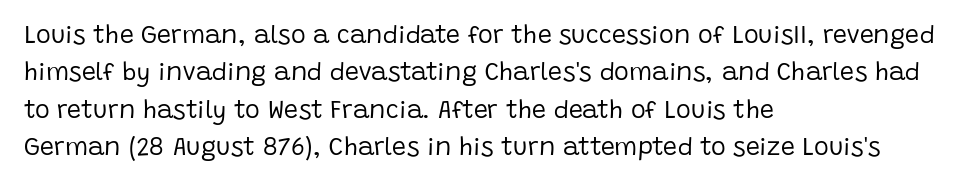
In CSS terms this would be text-align: left. Descenders are the only things crossing below the line. One glance says typical: line gaps are just what's usual. This is the regular roman posture of the typeface.
